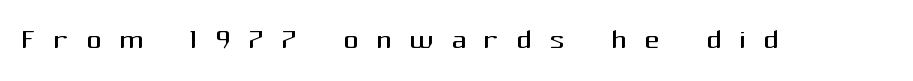
Q: Is the text bold? A: No.
Q: Is the text italic (slanted)? A: No, it is upright.
Q: Is the typeface a serif or a sans-serif typeface? A: Sans-serif.
Q: Is the text underlined? A: No.
Q: Is the spacing between letters normal or unusually wide? A: Unusually wide.
Q: Width (condensed, normal, or wide)? A: Normal.
Q: Stroke contrast? A: Medium.
Q: x-height? A: Medium.
Q: Monospaced? A: No.
